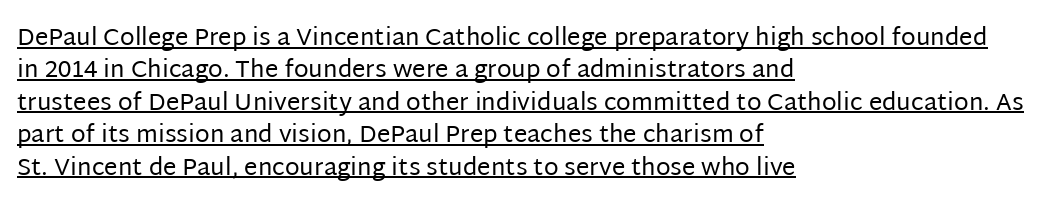
The image shows 24 px text type, upright; set left-aligned, normal line spacing (1.35x), normal letter spacing, underlined.
